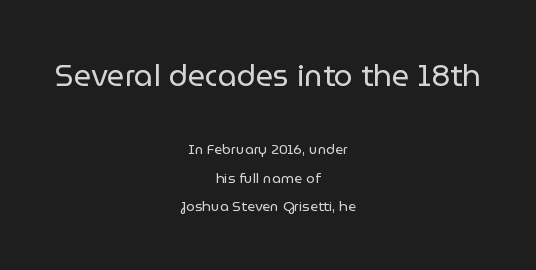
{"serif": "no", "italic": "no", "bold": "no", "weight": "regular", "width": "normal", "stroke_contrast": "low", "x_height": "medium", "monospaced": "no", "underline": "no", "align": "center", "line_spacing": "loose", "line_spacing_ratio": 2.06, "letter_spacing": "normal", "letter_spacing_em": 0.0, "larger_block": "first", "size_ratio": 2.14, "glyph_px": 30}
